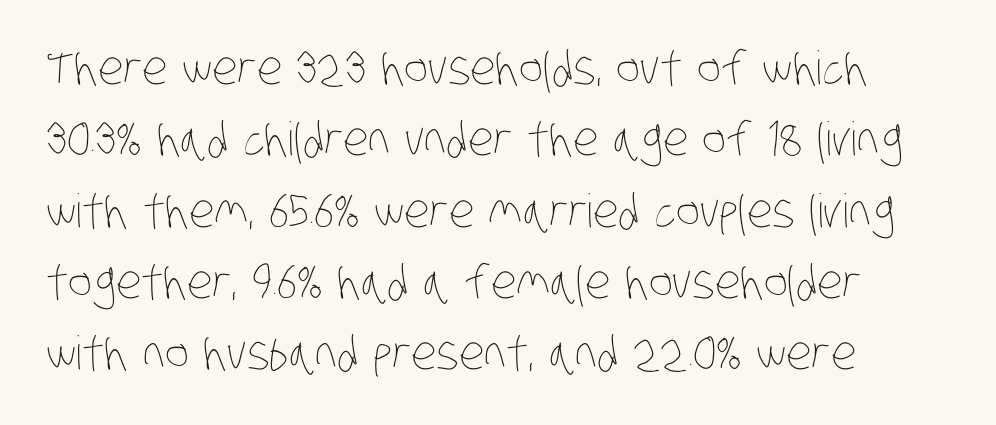
Q: Is the text bold? A: No.
Q: Is the text underlined? A: No.
Q: How is the paragraph aligned? A: Left-aligned.
Q: Is the spacing between letters normal or unusually wide? A: Normal.
Q: Is the spacing between lines tight, normal or loose? A: Normal.
Q: Width (condensed, normal, or wide)? A: Condensed.
Q: Stroke contrast? A: Low.
Q: x-height? A: Large.
Q: Monospaced? A: No.
